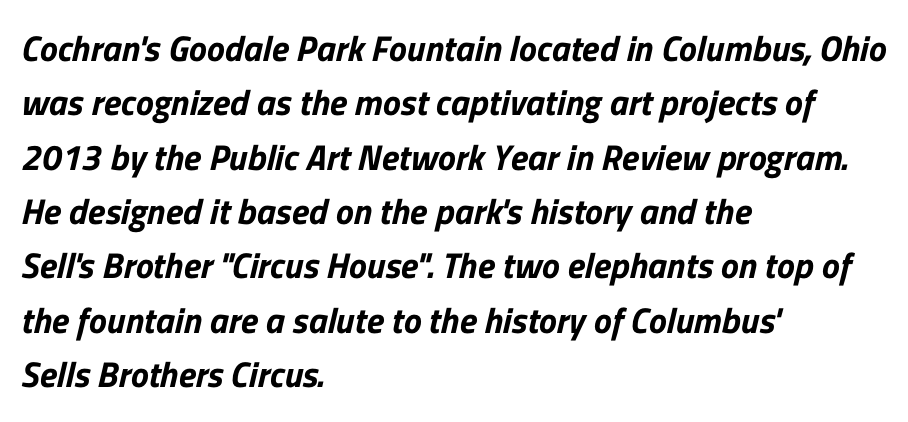
{"serif": "no", "width": "normal", "stroke_contrast": "low", "x_height": "medium", "monospaced": "no", "underline": "no", "align": "left", "line_spacing": "normal", "line_spacing_ratio": 1.51, "letter_spacing": "normal", "letter_spacing_em": 0.0, "glyph_px": 36}
